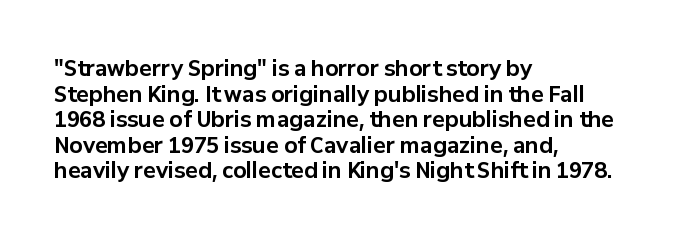
Is there any slant? The stems are plumb. The zone under the glyphs is completely vacant. Caption: bold face, heavy strokes. Each word holds together tightly as a unit, with standard inter-letter gaps. Does the copy run flush right? No — it runs flush left.
